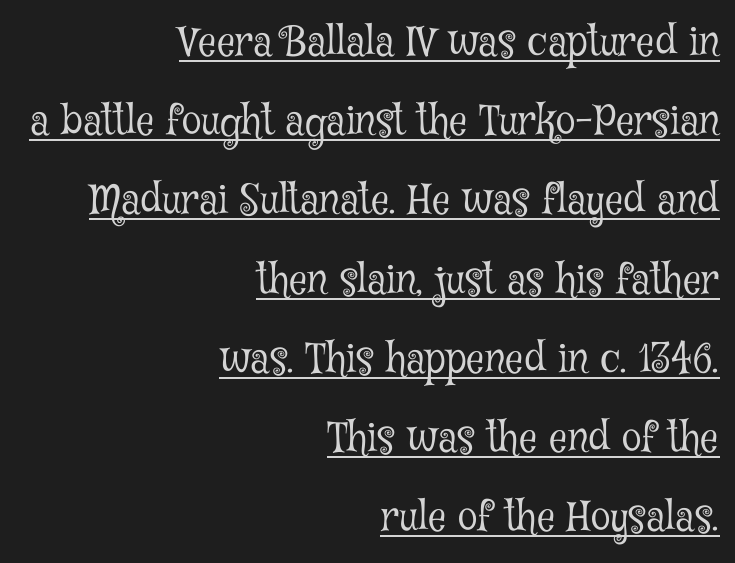
Posture: vertical. This reads as an unemphasized weight, regular at the heaviest. Airy leading. These lines are composed in type with serifs.
